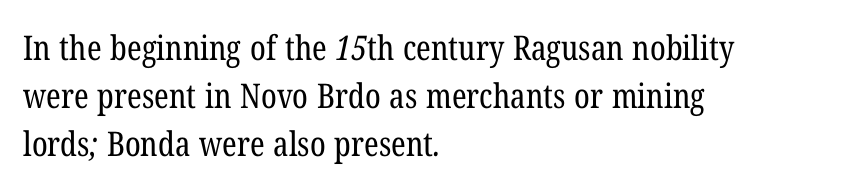
Q: Is the text bold? A: No.
Q: Is the typeface a serif or a sans-serif typeface? A: Serif.
Q: Is the text underlined? A: No.
Q: How is the paragraph aligned? A: Left-aligned.
Q: Is the spacing between letters normal or unusually wide? A: Normal.
Q: Is the spacing between lines tight, normal or loose? A: Normal.
Q: Width (condensed, normal, or wide)? A: Condensed.
Q: Stroke contrast? A: Low.
Q: x-height? A: Medium.
Q: Monospaced? A: No.
